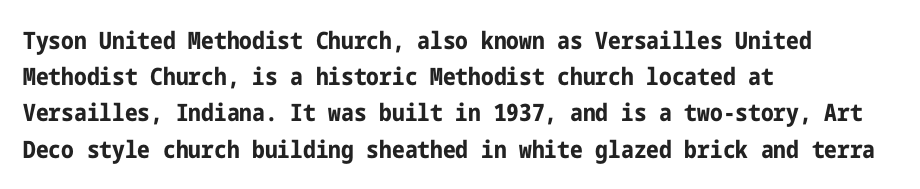
Q: Is the text bold? A: Yes.
Q: Is the text italic (slanted)? A: No, it is upright.
Q: Is the text underlined? A: No.
Q: How is the paragraph aligned? A: Left-aligned.
Q: Is the spacing between letters normal or unusually wide? A: Normal.
Q: Is the spacing between lines tight, normal or loose? A: Normal.
